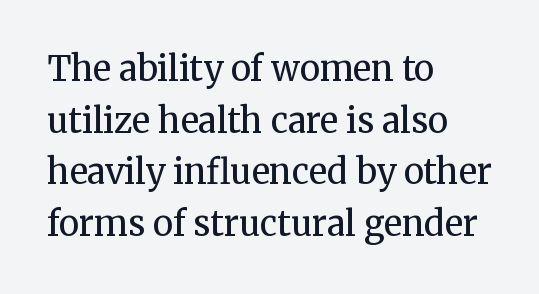
The image shows 34 px regular-weight serif type, upright; set left-aligned, normal line spacing (1.52x), normal letter spacing, not underlined; medium stroke contrast and a medium x-height.
